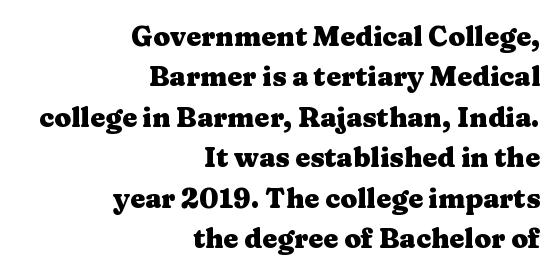
The letters stand straight up with perfectly vertical stems. There is no visible air inserted between adjacent glyphs. Each new line begins a customary step beneath the previous one. Plain, unruled lines of type. Teacher's note: observe the even right margin — that is flush-right alignment.
